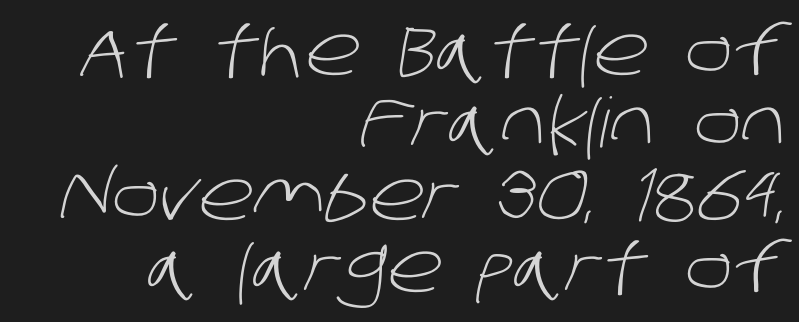
The rendering uses a small line-height, squeezing the rows. The string is rendered with underlining switched off. The face used here is a sans, in the tradition of grotesques and geometrics. The typesetter chose a ragged-left arrangement here.
